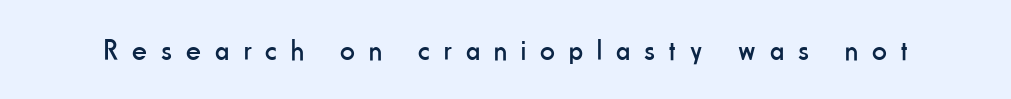
The image shows 29 px regular-weight, condensed sans-serif type, upright; set unusually wide letter spacing (+0.49 em), not underlined; low stroke contrast and a small x-height.
